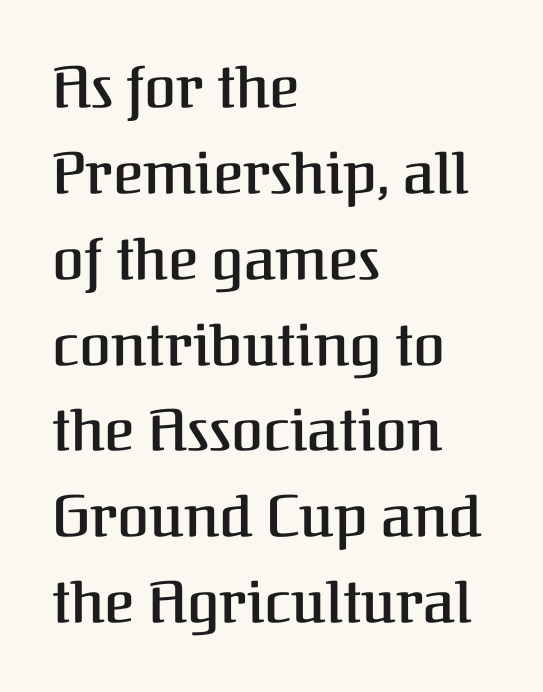
The image shows 58 px semibold serif type, upright; set left-aligned, normal line spacing (1.48x), normal letter spacing, not underlined; medium stroke contrast and a medium x-height.
